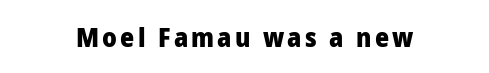
A typesetter would mark this as roman, not italic. No word sits above an underline. I'd describe the lettering as bold — thick and assertive. Horizontally, the lines are justified to the midpoint only.
